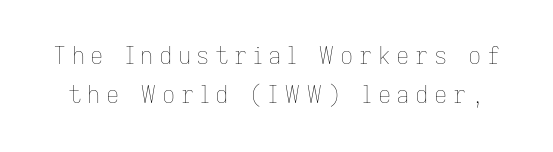
The image shows 23 px text type, upright; set normal line spacing (1.7x), unusually wide letter spacing (+0.24 em), not underlined.
